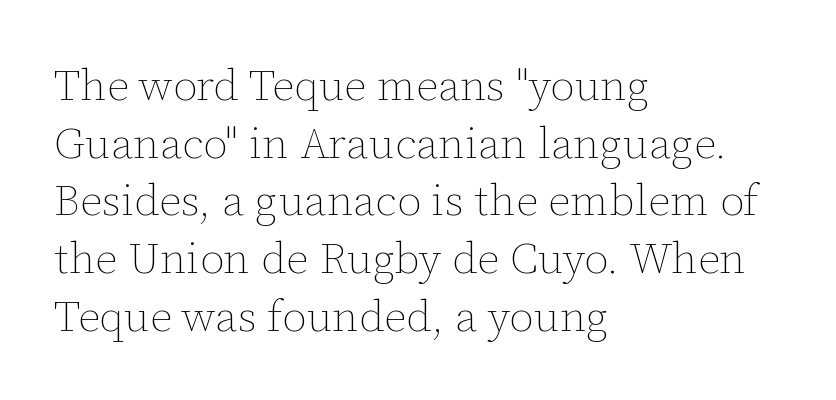
Does the lettering tilt? It doesn't — this is upright. The text block is weighted toward the left margin, trailing off unevenly rightward. Here the designer chose a conventional face with non-uniform glyph widths. Check the space under the baseline: it is left empty.
